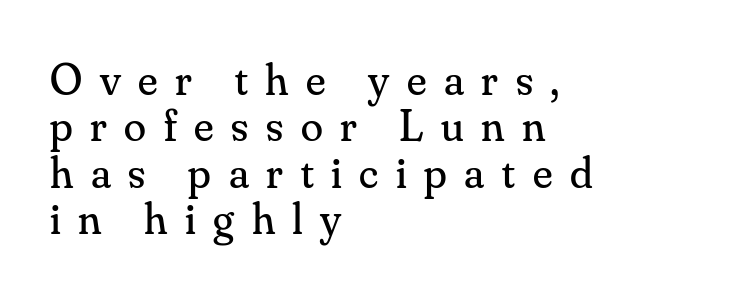
The image shows 45 px regular-weight serif type, upright; set left-aligned, tight line spacing (1.03x), unusually wide letter spacing (+0.39 em), not underlined; medium stroke contrast and a small x-height.
